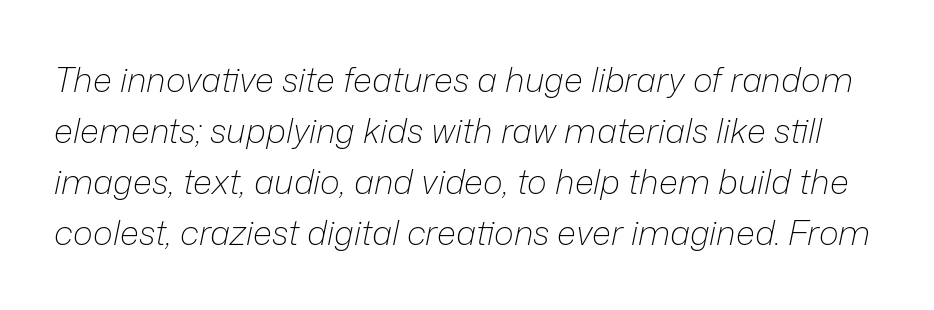
Looks like regular typesetting: each glyph gets only the width it needs. Each new line begins a customary step beneath the previous one. The strokes are not fattened; the text isn't bold. No word sits above an underline. This sample uses an oblique cut, with every glyph tilted off the vertical. Honestly, the letter spacing is just normal — you wouldn't notice it.
